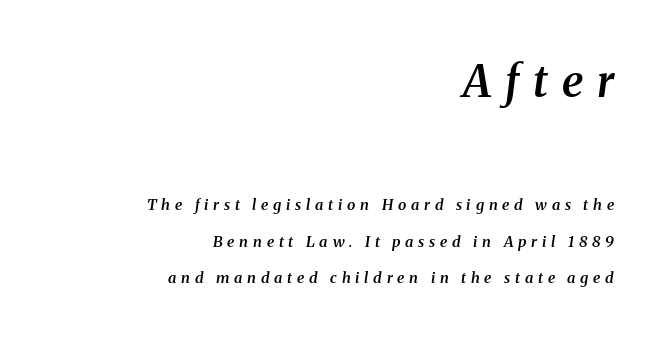
The image shows 44 px semibold serif type, italic (leaning right); set right-aligned, loose line spacing (2.43x), unusually wide letter spacing (+0.32 em), not underlined; the first (top) block is 2.93x larger; medium stroke contrast and a medium x-height.
